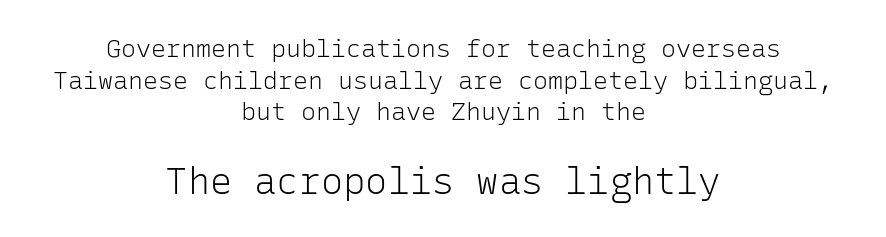
The image shows 37 px light sans-serif type, upright, monospaced; set centered, normal line spacing (1.27x), normal letter spacing, not underlined; the second (bottom) block is 1.48x larger; low stroke contrast and a medium x-height.
